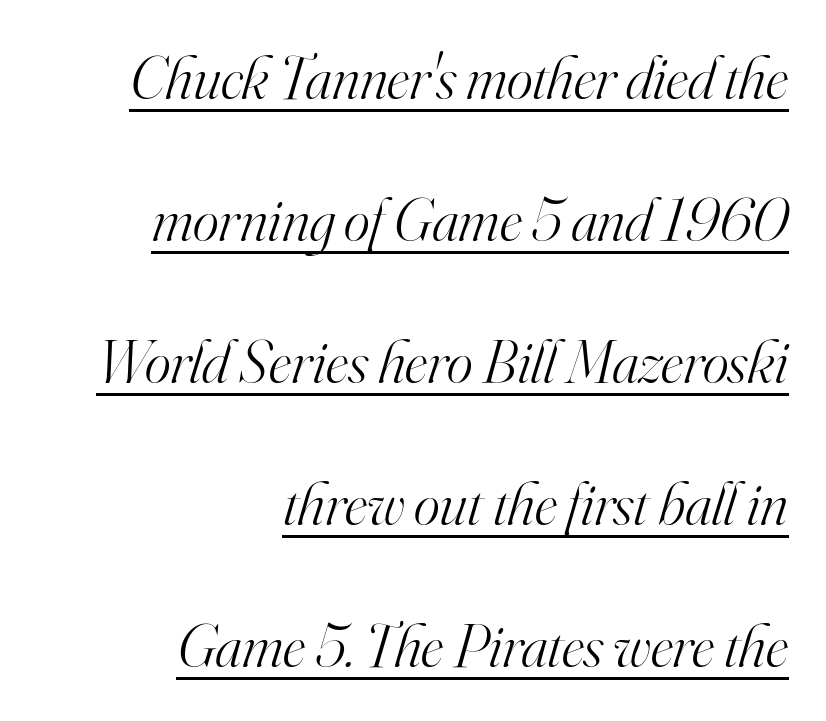
The image shows 62 px light serif type, italic (leaning right); set right-aligned, loose line spacing (2.29x), normal letter spacing, underlined; high stroke contrast and a small x-height.
